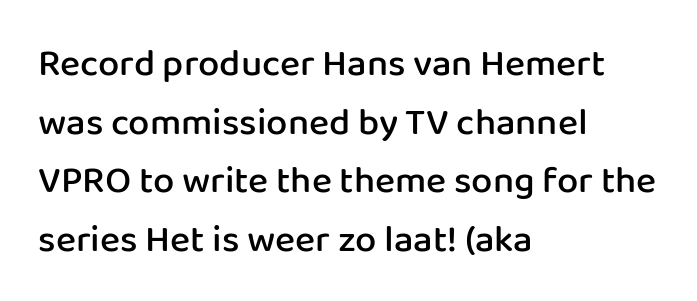
These words are printed semibold, heavier than regular yet not bold. If you drew a ruler down the left edge, every line would touch it. The passage shown is not underscored anywhere. Regarding leading, the lines here are spaced in the standard way. Ordinary non-slanted type is in use.
